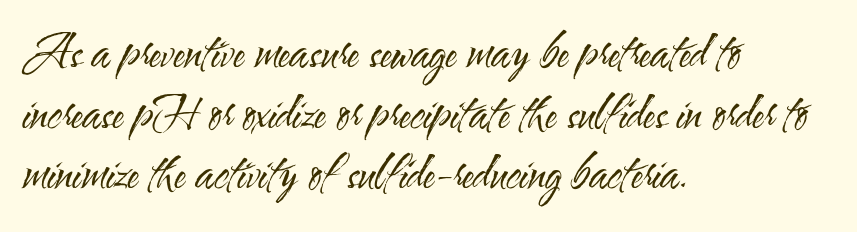
Q: Is the text bold? A: No.
Q: Is the text italic (slanted)? A: Yes.
Q: Is the typeface a serif or a sans-serif typeface? A: Sans-serif.
Q: Is the text underlined? A: No.
Q: How is the paragraph aligned? A: Left-aligned.
Q: Is the spacing between letters normal or unusually wide? A: Normal.
Q: Is the spacing between lines tight, normal or loose? A: Normal.
Q: Width (condensed, normal, or wide)? A: Condensed.
Q: Stroke contrast? A: Medium.
Q: x-height? A: Small.
Q: Monospaced? A: No.
